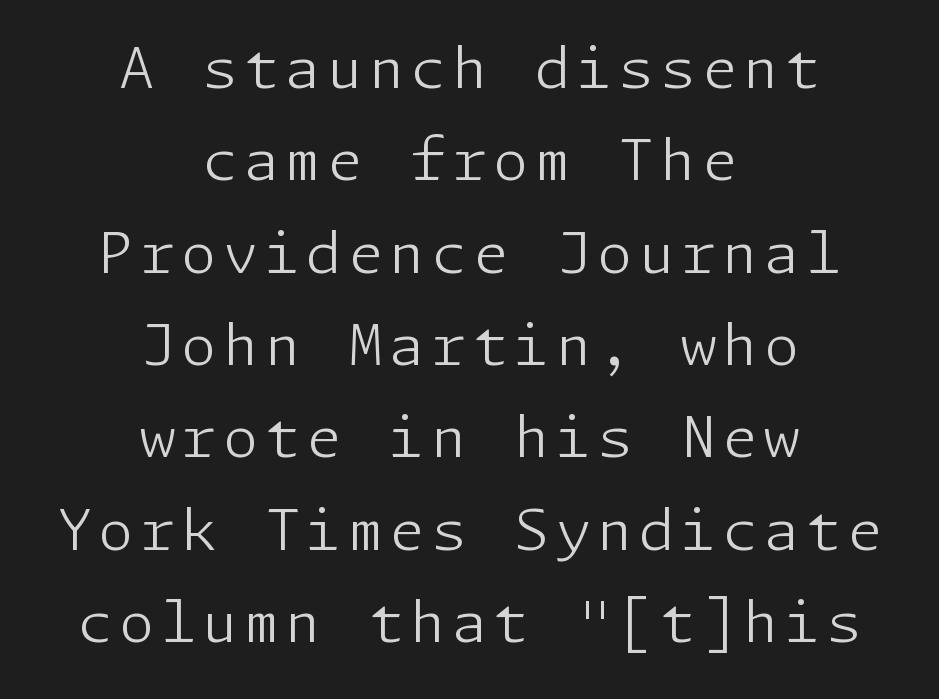
Q: Is the text bold? A: No.
Q: Is the text italic (slanted)? A: No, it is upright.
Q: Is the typeface a serif or a sans-serif typeface? A: Sans-serif.
Q: Is the text underlined? A: No.
Q: How is the paragraph aligned? A: Centered.
Q: Is the spacing between lines tight, normal or loose? A: Normal.
Q: Width (condensed, normal, or wide)? A: Normal.
Q: Stroke contrast? A: Low.
Q: x-height? A: Medium.
